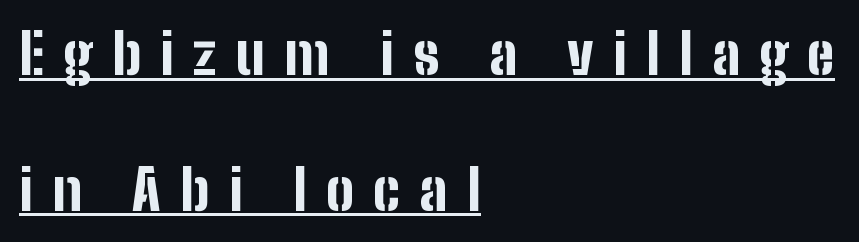
Font category for this specimen: sans-serif. The specimen includes a rule beneath the text block's lines. Compared with a centered layout, this one pins lines to the left instead. The block of text is sparse from top to bottom, with ample space between rows. No italicization has been applied; the sample stays upright. The horizontal fit of the characters is loose and conspicuously gappy.
